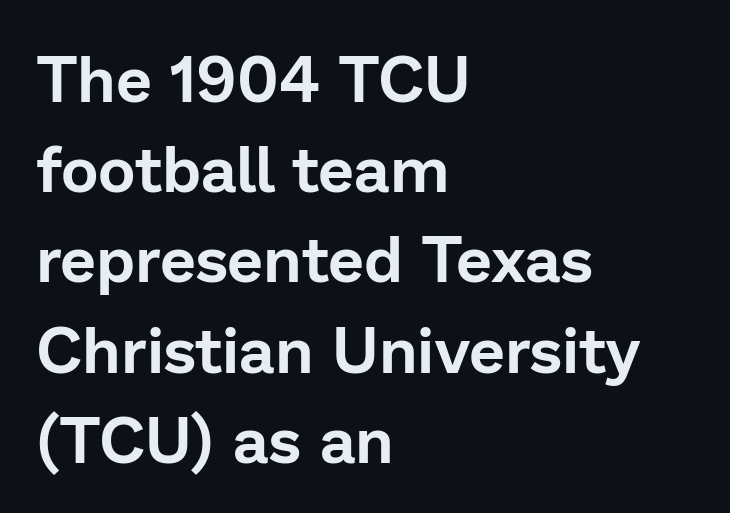
{"serif": "no", "italic": "no", "width": "normal", "stroke_contrast": "low", "x_height": "medium", "monospaced": "no", "underline": "no", "align": "left", "line_spacing": "normal", "line_spacing_ratio": 1.41, "letter_spacing": "normal", "letter_spacing_em": 0.0, "glyph_px": 64}
